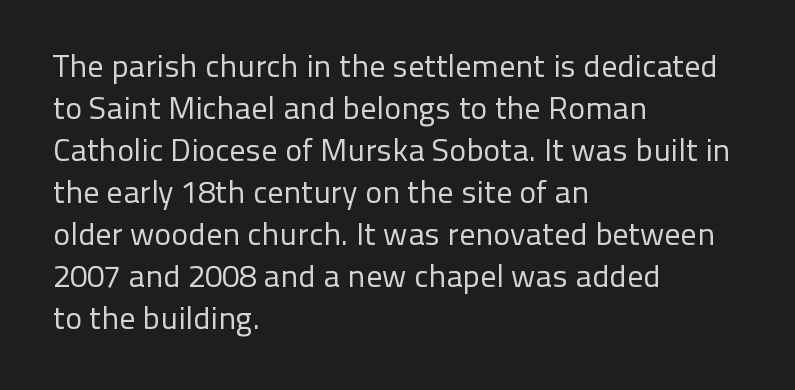
Stroke thickness stays within the range of a standard reading face or lighter. The lines are quadded left. Note the varied advance widths — an 'i' is clearly narrower than an 'm'. A clean baseline with only descenders dipping below it.
